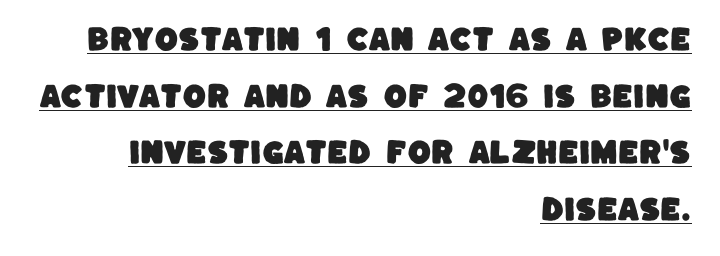
The image shows 27 px text type; set right-aligned, loose line spacing (2.1x), normal letter spacing, underlined.
